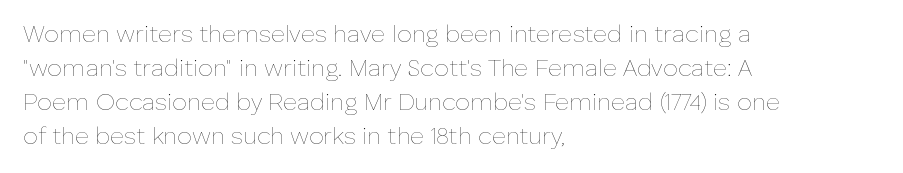
Decoration check: the copy has no underline. Teacher's note: observe the even left margin — that is flush-left alignment. Interline gaps are of average width in this sample. No chunkiness to these letters — they're not bold. These lines were composed using upright roman letters.
